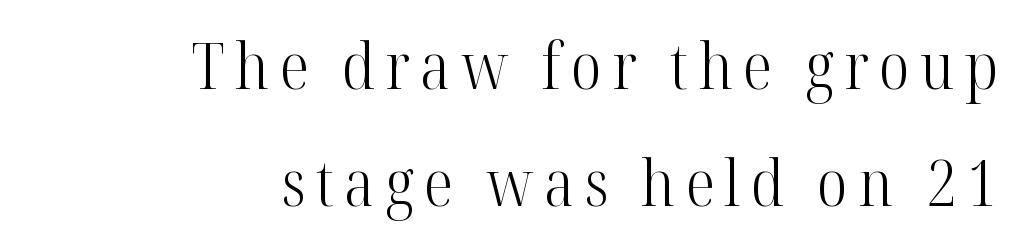
Q: Is the text bold? A: No.
Q: Is the text italic (slanted)? A: No, it is upright.
Q: Is the typeface a serif or a sans-serif typeface? A: Serif.
Q: Is the text underlined? A: No.
Q: How is the paragraph aligned? A: Right-aligned.
Q: Width (condensed, normal, or wide)? A: Condensed.
Q: Stroke contrast? A: High.
Q: x-height? A: Medium.
Q: Monospaced? A: No.
